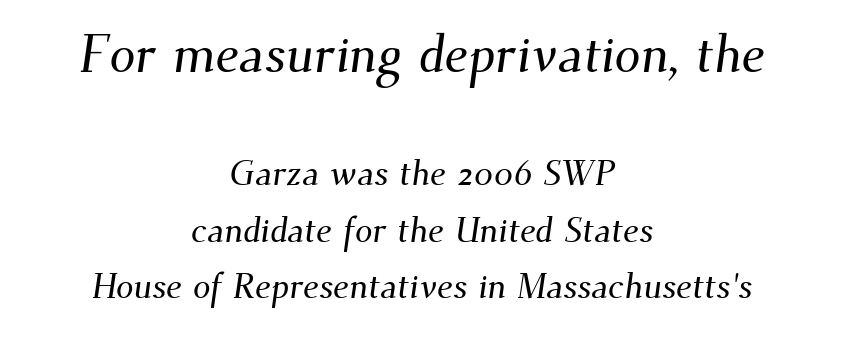
The image shows 52 px serif type; set centered, normal line spacing (1.61x), normal letter spacing, not underlined; the first (top) block is 1.49x larger; medium stroke contrast and a small x-height.
